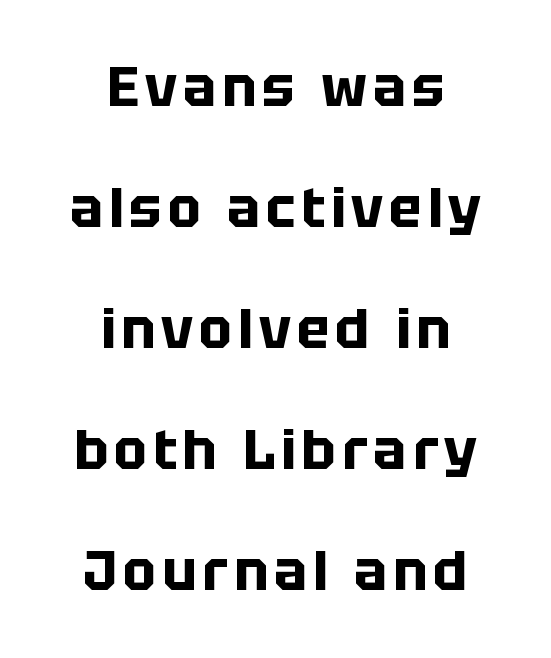
Nothing sits at the stroke ends, so this counts as sans-serif. Do the characters align in a grid? No, the font is proportional. In CSS terms this would be text-align: center. Weight: bold. Every stem runs plumb, perpendicular to the baseline. Widely set lines give the paragraph a tall, airy silhouette.
